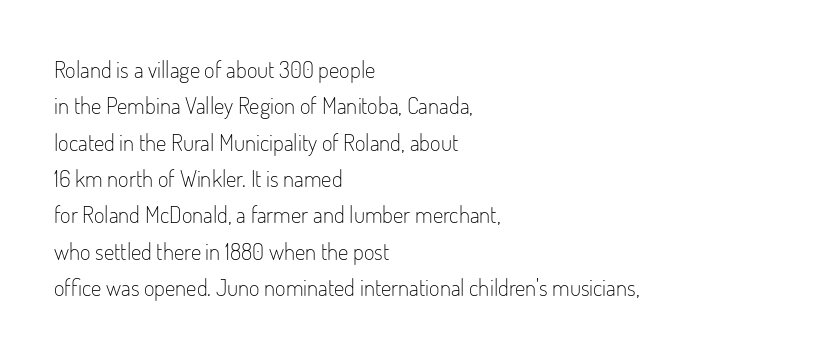
Q: Is the text bold? A: No.
Q: Is the text italic (slanted)? A: No, it is upright.
Q: Is the text underlined? A: No.
Q: How is the paragraph aligned? A: Left-aligned.
Q: Is the spacing between letters normal or unusually wide? A: Normal.
Q: Is the spacing between lines tight, normal or loose? A: Normal.
